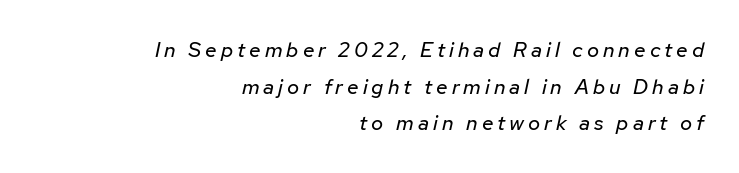
Q: Is the text bold? A: No.
Q: Is the text italic (slanted)? A: Yes, it leans right by about 12 degrees.
Q: Is the text underlined? A: No.
Q: How is the paragraph aligned? A: Right-aligned.
